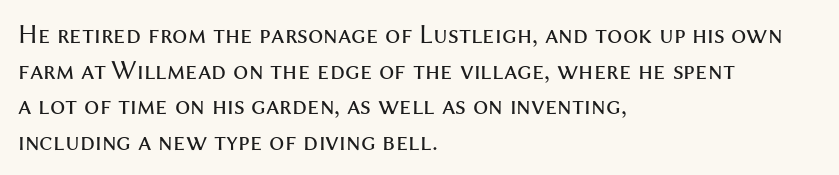
Q: Is the text bold? A: No.
Q: Is the text italic (slanted)? A: No, it is upright.
Q: Is the text underlined? A: No.
Q: How is the paragraph aligned? A: Left-aligned.
Q: Is the spacing between letters normal or unusually wide? A: Normal.
Q: Is the spacing between lines tight, normal or loose? A: Normal.
